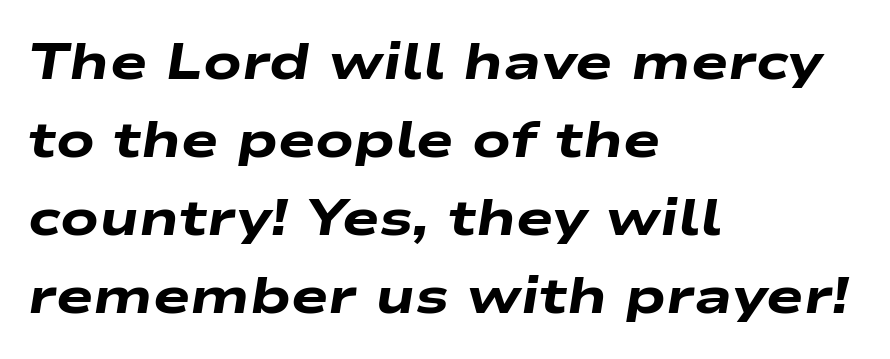
{"italic": "yes", "lean": "right", "slant_degrees": 9, "bold": "yes", "weight": "heavy", "width": "wide", "stroke_contrast": "low", "x_height": "medium", "monospaced": "no", "underline": "no", "align": "left", "line_spacing": "normal", "line_spacing_ratio": 1.56, "letter_spacing": "normal", "letter_spacing_em": 0.0, "glyph_px": 50}
